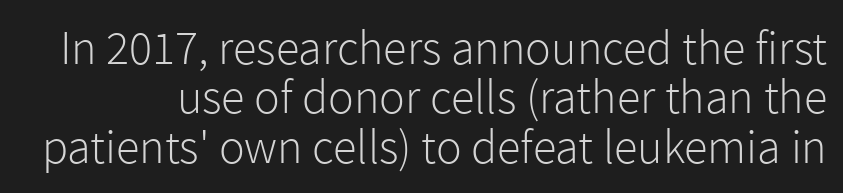
Q: Is the text bold? A: No.
Q: Is the text italic (slanted)? A: No, it is upright.
Q: Is the typeface a serif or a sans-serif typeface? A: Sans-serif.
Q: Is the text underlined? A: No.
Q: Is the spacing between letters normal or unusually wide? A: Normal.
Q: Is the spacing between lines tight, normal or loose? A: Tight.
Q: Width (condensed, normal, or wide)? A: Normal.
Q: x-height? A: Medium.
Q: Monospaced? A: No.
